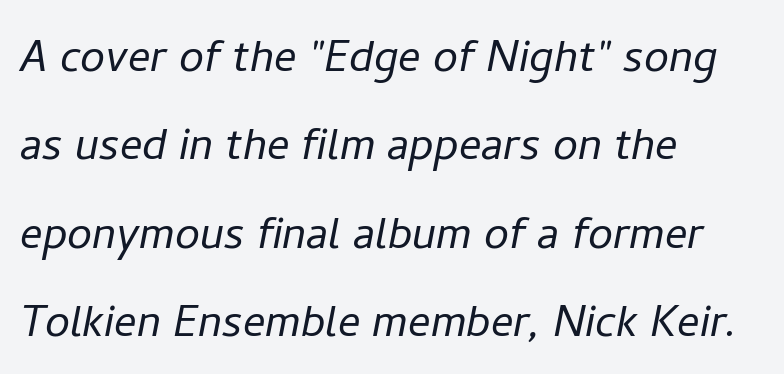
A typesetter would call this proportional, since set widths differ per character. One-word summary of the alignment: left. Summary of weight: not heavy and not bold. Compared with typical body copy, the letter spacing here is the same.
